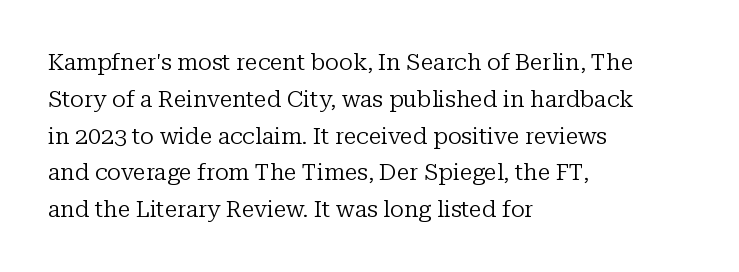
{"italic": "no", "bold": "no", "underline": "no", "align": "left", "line_spacing": "normal", "line_spacing_ratio": 1.6, "letter_spacing": "normal", "letter_spacing_em": 0.0, "glyph_px": 23}
